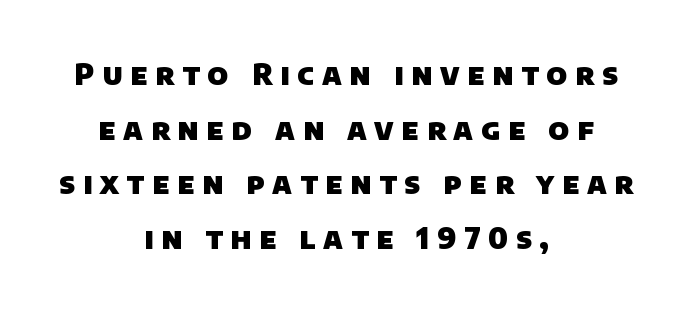
The image shows 29 px heavy sans-serif type; set centered, line spacing 1.88x, unusually wide letter spacing (+0.27 em), not underlined; low stroke contrast and a large x-height.
